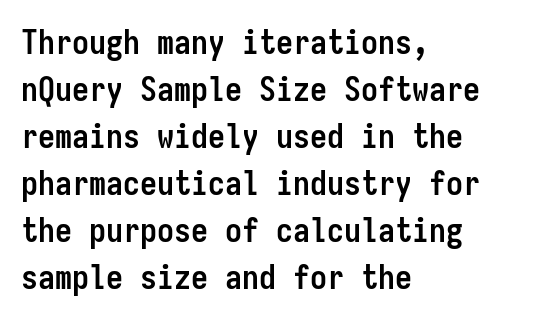
Q: Is the text bold? A: Yes.
Q: Is the text italic (slanted)? A: No, it is upright.
Q: Is the typeface a serif or a sans-serif typeface? A: Sans-serif.
Q: Is the text underlined? A: No.
Q: How is the paragraph aligned? A: Left-aligned.
Q: Is the spacing between letters normal or unusually wide? A: Normal.
Q: Is the spacing between lines tight, normal or loose? A: Normal.
Q: Width (condensed, normal, or wide)? A: Condensed.
Q: Stroke contrast? A: Low.
Q: x-height? A: Medium.
Q: Monospaced? A: Yes.
